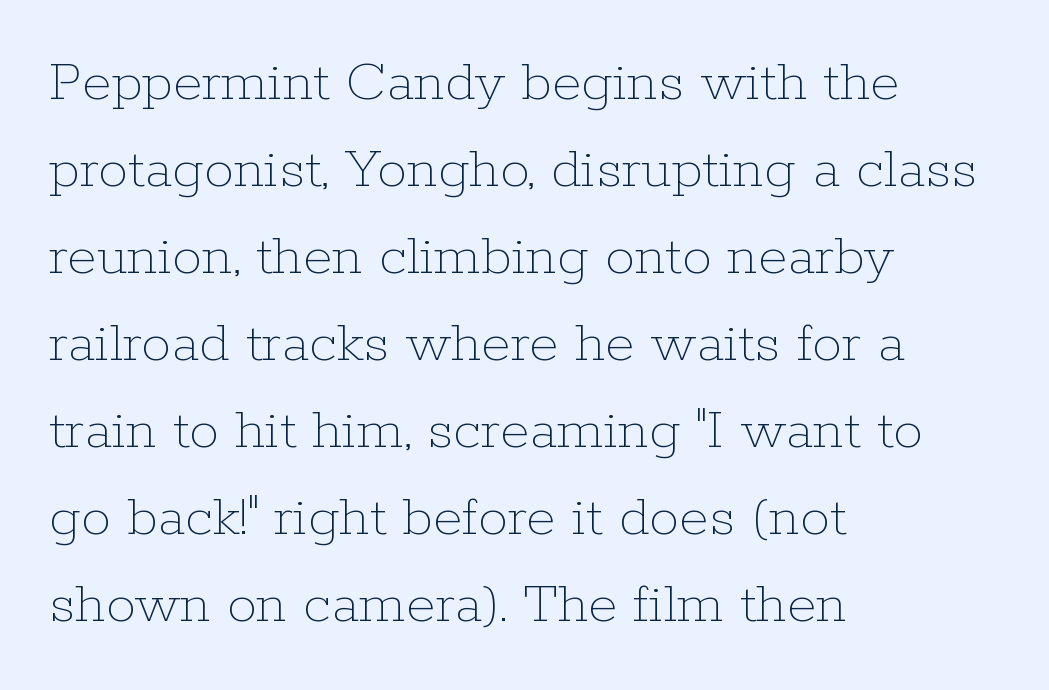
Typeset ragged right — the left edge is the straight one. Heft: none added — not bold. Normally led — the rows are evenly, conventionally spaced. Standard letterfit; no display-style spreading of the glyphs. You could not count columns in this text — the font is proportionally spaced.
